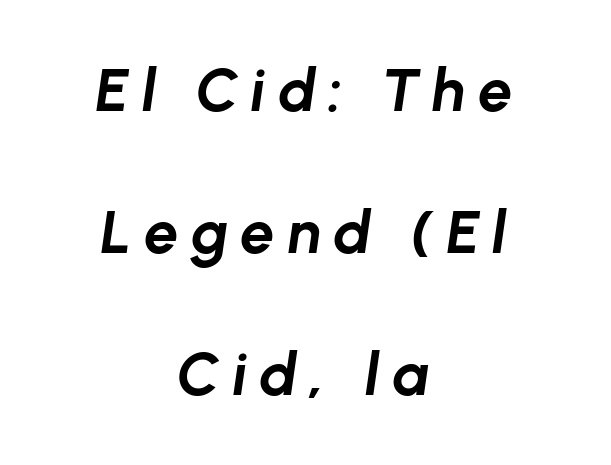
The image shows 61 px bold type, italic (leaning right); set centered, loose line spacing (2.33x), unusually wide letter spacing (+0.2 em), not underlined; low stroke contrast and a medium x-height.
